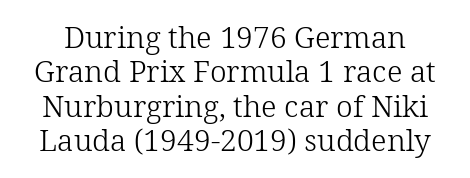
The image shows 30 px light serif type, upright; set tight line spacing (1.15x), normal letter spacing, not underlined; low stroke contrast and a medium x-height.
